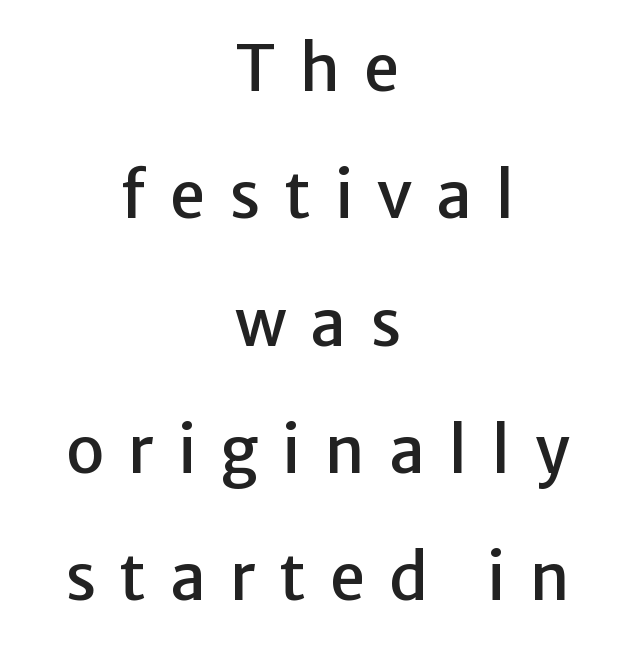
{"serif": "no", "italic": "no", "width": "normal", "stroke_contrast": "low", "x_height": "medium", "monospaced": "no", "underline": "no", "align": "center", "line_spacing": "loose", "line_spacing_ratio": 1.99, "letter_spacing": "wide", "letter_spacing_em": 0.37, "glyph_px": 64}
